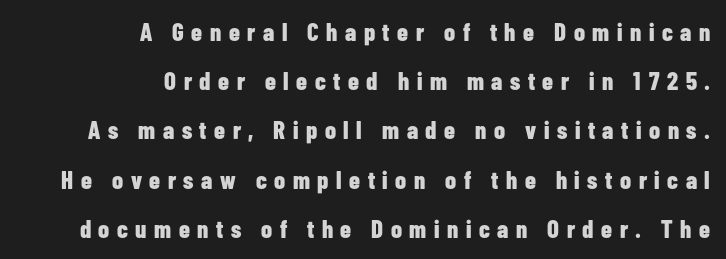
Q: Is the text bold? A: Yes.
Q: Is the text italic (slanted)? A: No, it is upright.
Q: Is the text underlined? A: No.
Q: How is the paragraph aligned? A: Right-aligned.
Q: Is the spacing between letters normal or unusually wide? A: Unusually wide.
Q: Is the spacing between lines tight, normal or loose? A: Loose.
